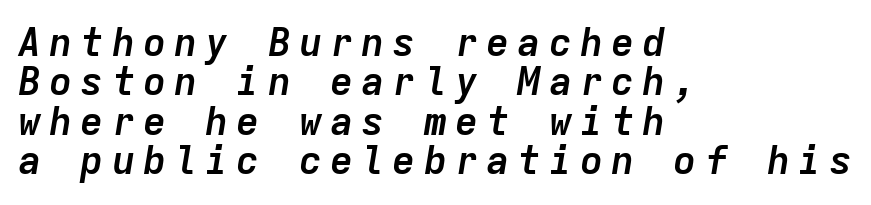
Q: Is the text bold? A: Yes.
Q: Is the text italic (slanted)? A: Yes, it leans right by about 9 degrees.
Q: Is the text underlined? A: No.
Q: How is the paragraph aligned? A: Left-aligned.
Q: Is the spacing between letters normal or unusually wide? A: Unusually wide.
Q: Is the spacing between lines tight, normal or loose? A: Tight.
Q: Width (condensed, normal, or wide)? A: Normal.
Q: Stroke contrast? A: Low.
Q: x-height? A: Medium.
Q: Monospaced? A: Yes.
